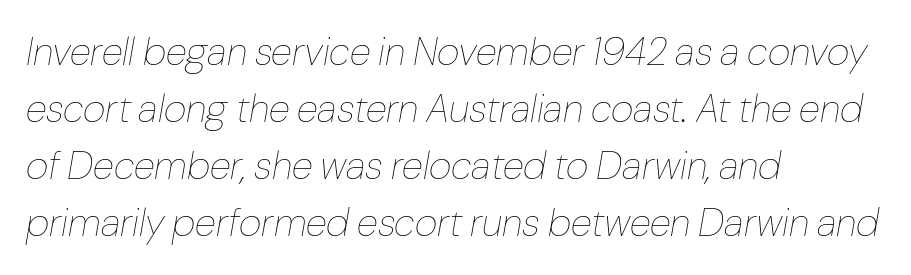
{"italic": "yes", "lean": "right", "slant_degrees": 10, "bold": "no", "weight": "thin", "width": "normal", "stroke_contrast": "low", "x_height": "medium", "monospaced": "no", "underline": "no", "align": "left", "line_spacing": "normal", "line_spacing_ratio": 1.46, "letter_spacing": "normal", "letter_spacing_em": 0.0, "glyph_px": 39}
